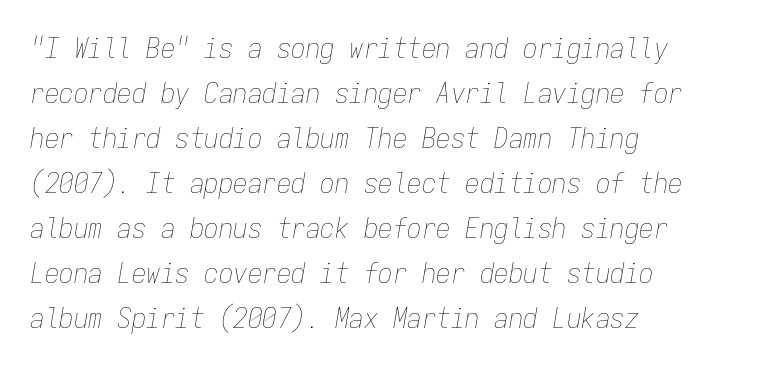
Q: Is the text bold? A: No.
Q: Is the text italic (slanted)? A: Yes, it leans right by about 9 degrees.
Q: Is the text underlined? A: No.
Q: How is the paragraph aligned? A: Left-aligned.
Q: Is the spacing between letters normal or unusually wide? A: Normal.
Q: Is the spacing between lines tight, normal or loose? A: Normal.
Q: Width (condensed, normal, or wide)? A: Condensed.
Q: Stroke contrast? A: Low.
Q: x-height? A: Medium.
Q: Monospaced? A: Yes.
